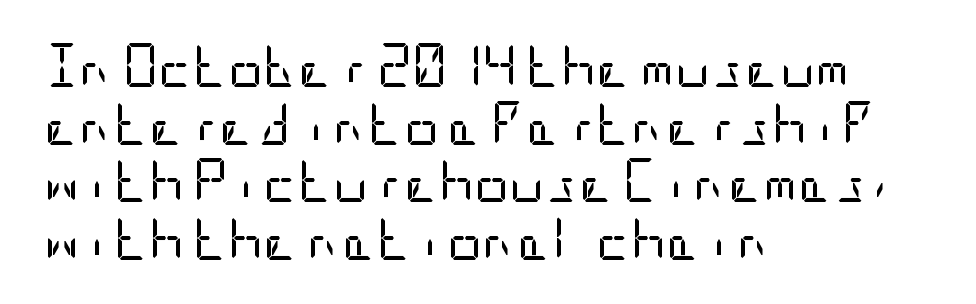
Each letter's strokes conclude bluntly, with no projecting serifs. The rendering uses a moderate line-height, typical for paragraphs. The ragged edge is on the right, which tells us the setting is flush left. Designer's note — italics off, roman on. The strokes are not fattened; the text isn't bold.
